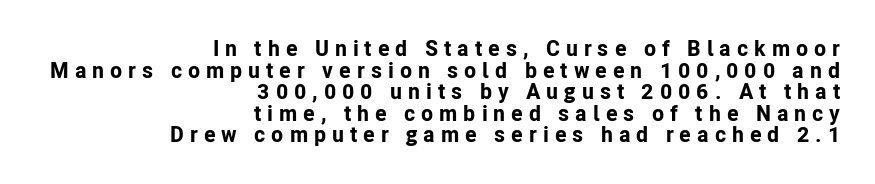
Q: Is the text bold? A: Yes.
Q: Is the text italic (slanted)? A: No, it is upright.
Q: Is the text underlined? A: No.
Q: How is the paragraph aligned? A: Right-aligned.
Q: Is the spacing between letters normal or unusually wide? A: Unusually wide.
Q: Is the spacing between lines tight, normal or loose? A: Tight.
